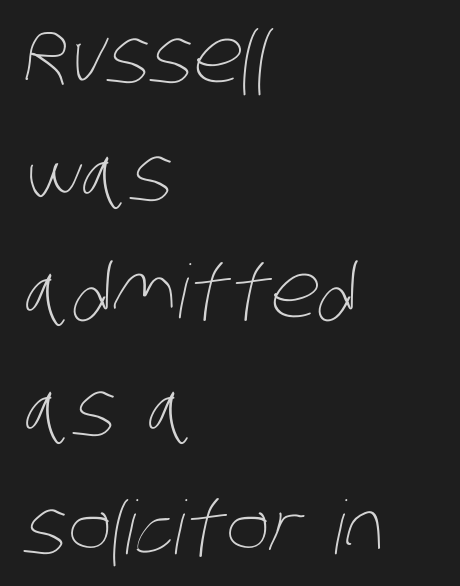
The image shows 74 px thin, condensed type; set left-aligned, normal line spacing (1.59x), normal letter spacing, not underlined; low stroke contrast and a large x-height.
